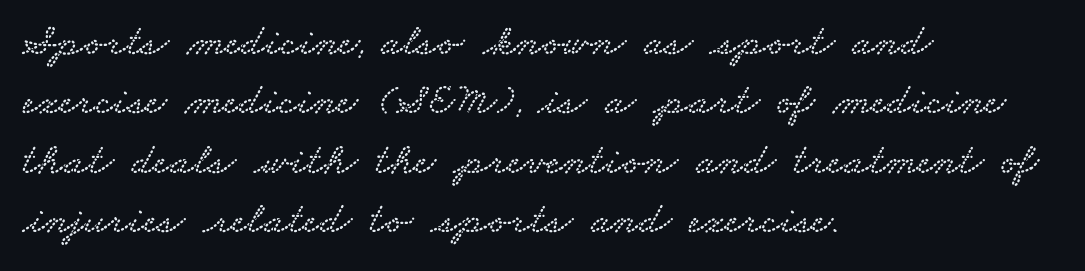
Plain, unruled lines of type. Spacing verdict: proportional, widths tailored to each character. Nobody touched the tracking dial on this one. Horizontal alignment here is leftward, the default for most running prose. Reading down the column, the eye jumps a familiar distance to each next line. The type family on display is of the serif kind.
